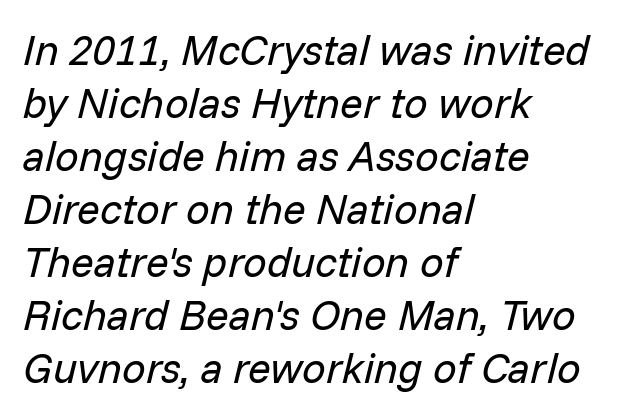
The letters are slanted; this is an italic face. Is the letter spacing exaggerated? No — it looks like the ordinary default. Vertical spacing — default. A student would call this left alignment; a typographer would say flush left, rag right.
